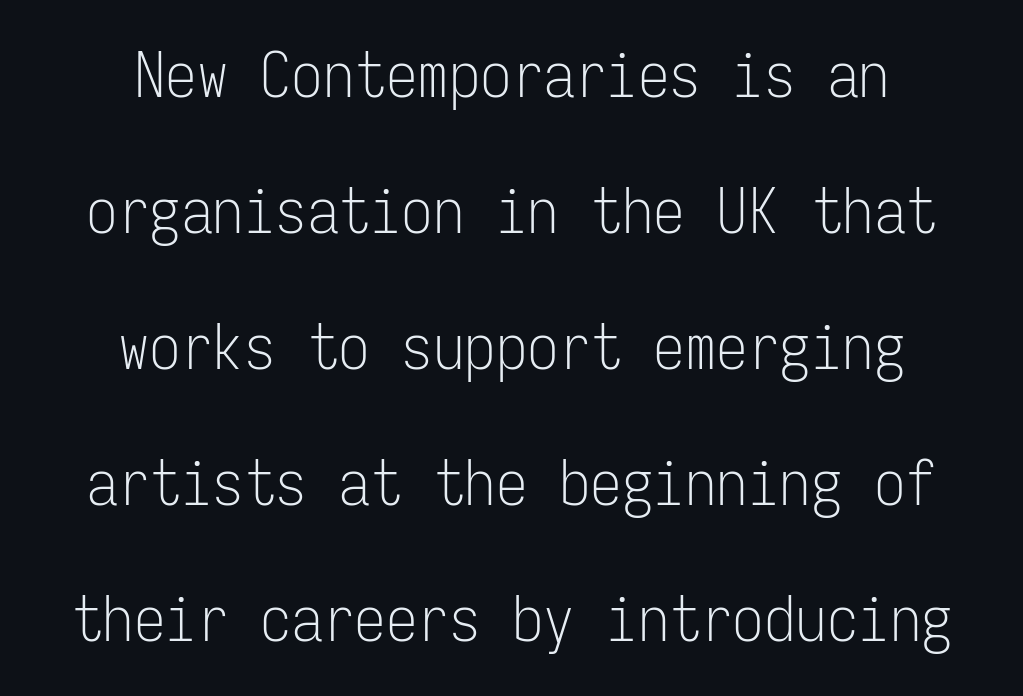
Honestly, the letter spacing is just normal — you wouldn't notice it. The designer dialed line spacing up above the default. Monospaced: the letters line up in strict vertical columns. Letterform terminals end flat and unadorned throughout the passage. Upright lettering throughout. On a weight scale, this lands at 450 or below.
